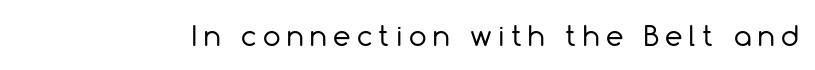
The image shows 28 px regular-weight sans-serif type, upright; set unusually wide letter spacing (+0.23 em), not underlined; a medium x-height.
